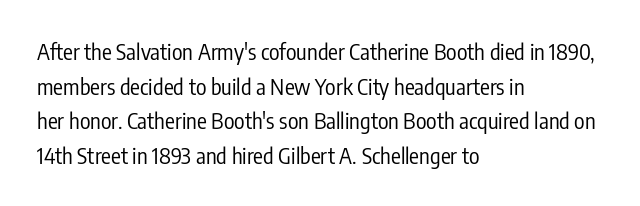
Q: Is the text bold? A: No.
Q: Is the text italic (slanted)? A: No, it is upright.
Q: Is the text underlined? A: No.
Q: How is the paragraph aligned? A: Left-aligned.
Q: Is the spacing between letters normal or unusually wide? A: Normal.
Q: Is the spacing between lines tight, normal or loose? A: Normal.
